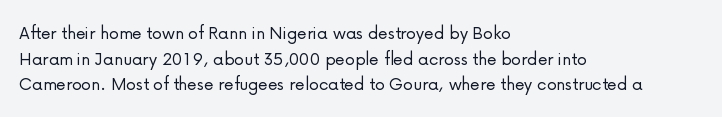
The image shows 20 px text type, upright; set left-aligned, normal line spacing (1.28x), normal letter spacing, not underlined.
